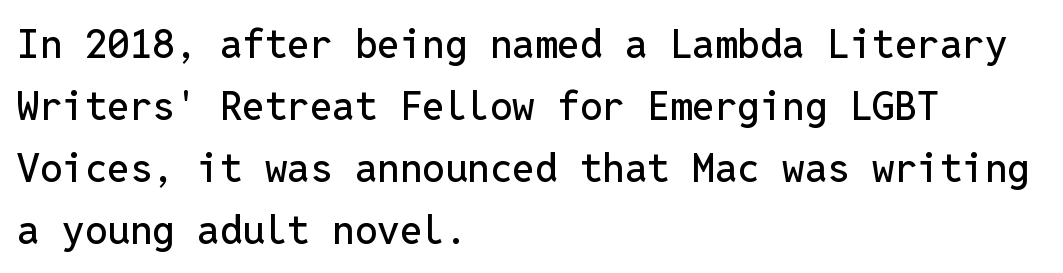
{"serif": "no", "italic": "no", "width": "normal", "stroke_contrast": "low", "x_height": "medium", "monospaced": "yes", "underline": "no", "align": "left", "line_spacing": "normal", "line_spacing_ratio": 1.55, "letter_spacing": "normal", "letter_spacing_em": 0.0, "glyph_px": 40}
